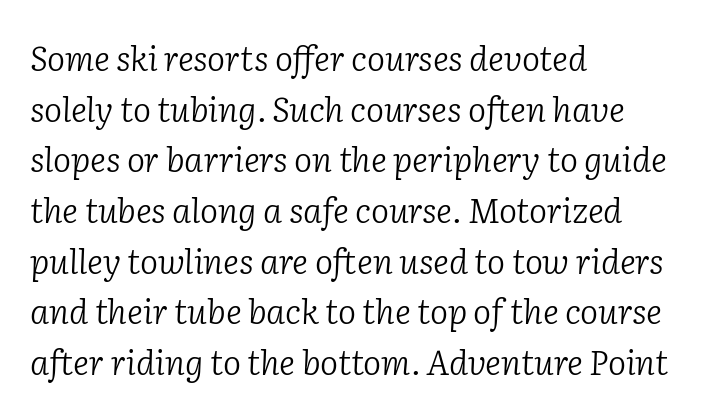
{"serif": "yes", "italic": "yes", "lean": "right", "slant_degrees": 2, "bold": "no", "weight": "light", "width": "normal", "stroke_contrast": "low", "x_height": "medium", "monospaced": "no", "underline": "no", "align": "left", "line_spacing": "normal", "line_spacing_ratio": 1.49, "letter_spacing": "normal", "letter_spacing_em": 0.0, "glyph_px": 34}
